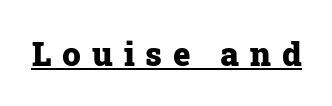
Examine the stroke ends and you'll spot serifs. Glyph-to-glyph distance is far greater than everyday printed text. The characters look thick and weighty, a clear bold. The face used here is proportionally spaced, like ordinary book or web type. You can see a thin bar hugging the bottom of the glyphs. These lines were composed using upright roman letters.
